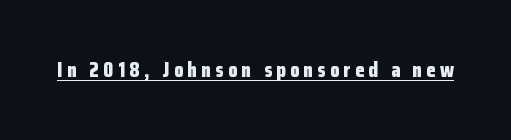
{"italic": "no", "bold": "yes", "underline": "yes", "letter_spacing": "wide", "letter_spacing_em": 0.21, "glyph_px": 21}
